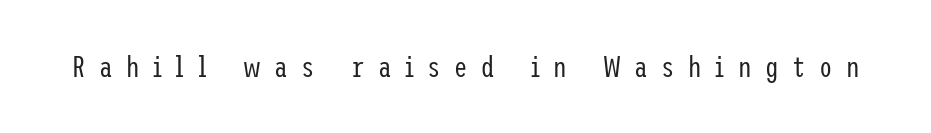
Q: Is the text bold? A: No.
Q: Is the text italic (slanted)? A: No, it is upright.
Q: Is the typeface a serif or a sans-serif typeface? A: Sans-serif.
Q: Is the text underlined? A: No.
Q: Is the spacing between letters normal or unusually wide? A: Unusually wide.
Q: Width (condensed, normal, or wide)? A: Condensed.
Q: Stroke contrast? A: Low.
Q: x-height? A: Medium.
